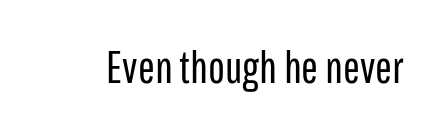
Bold? No — there's no thickening of the strokes. Decoration check: the copy has no underline. Looks like regular typesetting: each glyph gets only the width it needs. Words appear dense and cohesive because spacing is normal. The rendering shows plain stroke endings on the letterforms — a sans-serif design.
